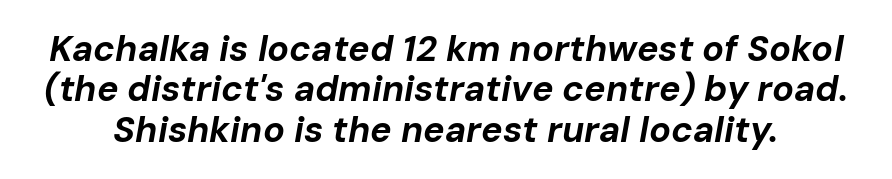
{"italic": "yes", "lean": "right", "slant_degrees": 10, "bold": "yes", "weight": "bold", "width": "normal", "stroke_contrast": "low", "x_height": "medium", "monospaced": "no", "underline": "no", "line_spacing": "tight", "line_spacing_ratio": 1.12, "letter_spacing": "normal", "letter_spacing_em": 0.0, "glyph_px": 36}
